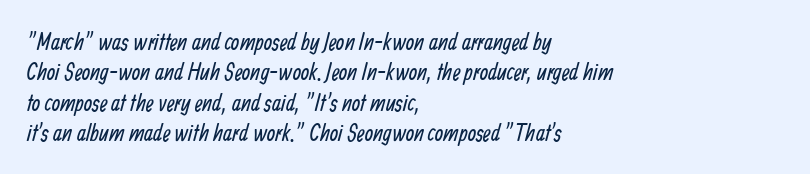
{"bold": "no", "underline": "no", "align": "left", "line_spacing": "normal", "line_spacing_ratio": 1.27, "letter_spacing": "normal", "letter_spacing_em": 0.0, "glyph_px": 24}
